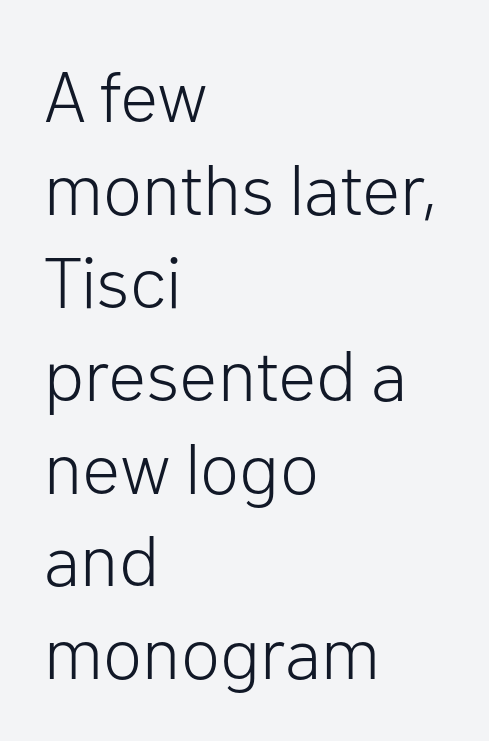
Letters rest on an invisible, unmarked baseline. Stroke terminals: plain, sans-serif. The gaps between neighbouring characters are ordinary and unremarkable. Do the letters lean? They stand straight. In CSS terms this would be text-align: left. The strokes are not fattened; the text isn't bold.
